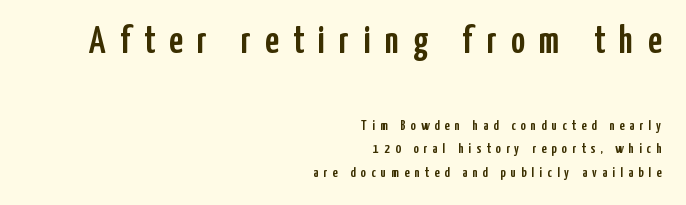
Caption: expanded tracking, letters set apart. Italic: no, the glyphs are upright roman. If you drew a ruler down the right edge, every line would touch it. Quick note: interline space is typical. Observe the absence of serifs on each vertical stroke in this sample. Check under the words: just untouched page.
